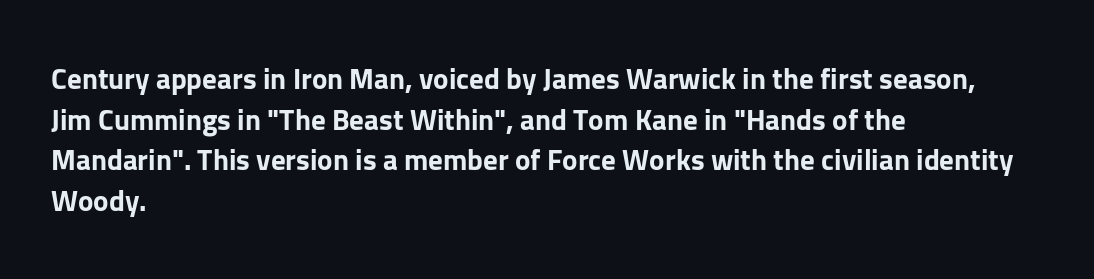
The image shows 29 px bold sans-serif type, upright; set left-aligned, normal line spacing (1.4x), normal letter spacing, not underlined; low stroke contrast and a medium x-height.
